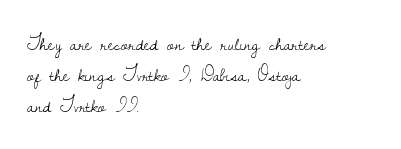
The image shows 20 px text type; set left-aligned, normal line spacing (1.54x), normal letter spacing, not underlined.
